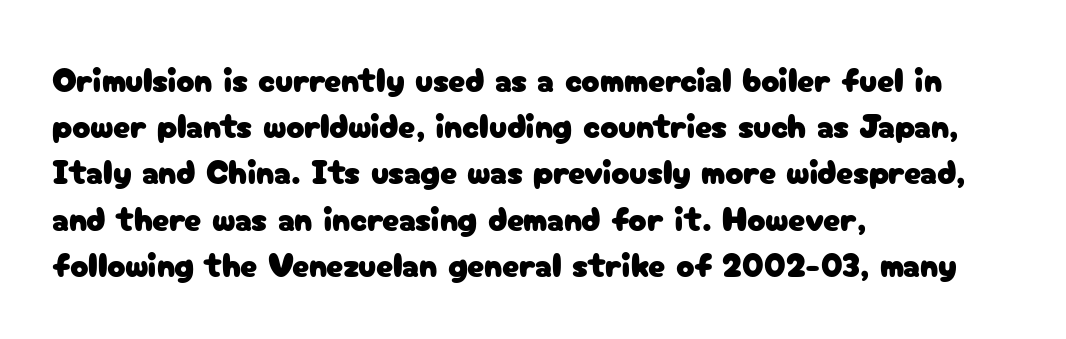
Q: Is the text italic (slanted)? A: No, it is upright.
Q: Is the typeface a serif or a sans-serif typeface? A: Sans-serif.
Q: Is the text underlined? A: No.
Q: How is the paragraph aligned? A: Left-aligned.
Q: Is the spacing between letters normal or unusually wide? A: Normal.
Q: Is the spacing between lines tight, normal or loose? A: Normal.
Q: Width (condensed, normal, or wide)? A: Normal.
Q: Stroke contrast? A: Low.
Q: x-height? A: Medium.
Q: Monospaced? A: No.
